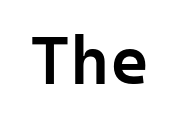
The image shows 68 px semibold sans-serif type, upright, monospaced; set normal letter spacing, not underlined; low stroke contrast and a medium x-height.
